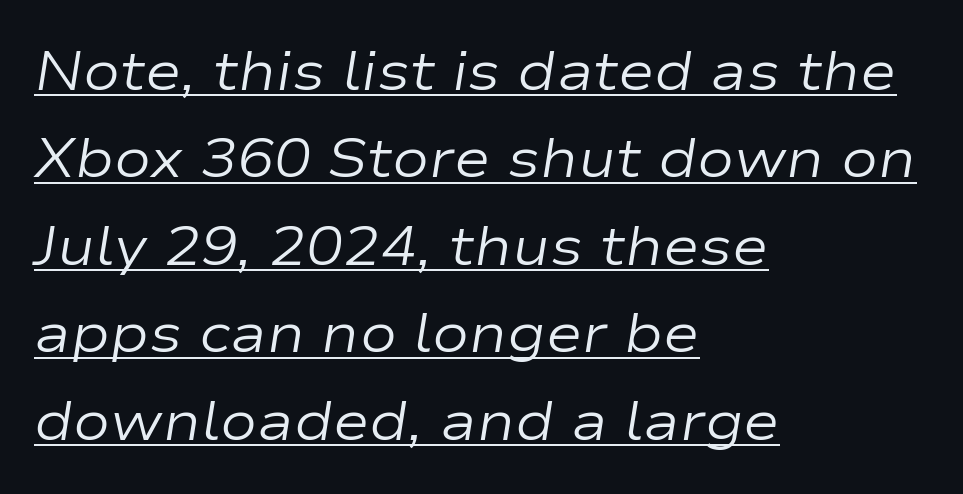
{"italic": "yes", "lean": "right", "slant_degrees": 9, "bold": "no", "weight": "regular", "width": "wide", "stroke_contrast": "low", "x_height": "medium", "monospaced": "no", "underline": "yes", "align": "left", "line_spacing": "normal", "line_spacing_ratio": 1.59, "letter_spacing": "normal", "letter_spacing_em": 0.0, "glyph_px": 55}
